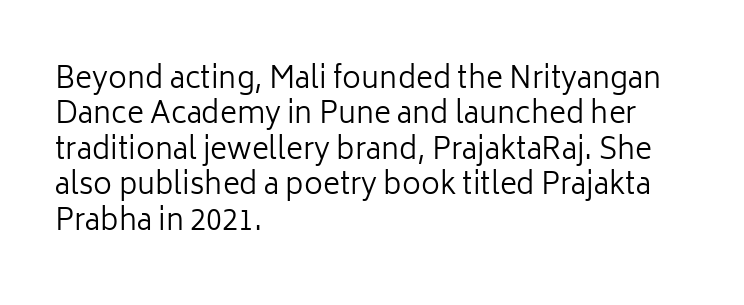
{"serif": "no", "italic": "no", "bold": "no", "weight": "regular", "width": "normal", "stroke_contrast": "low", "x_height": "medium", "monospaced": "no", "underline": "no", "align": "left", "line_spacing_ratio": 1.22, "letter_spacing": "normal", "letter_spacing_em": 0.0, "glyph_px": 29}
